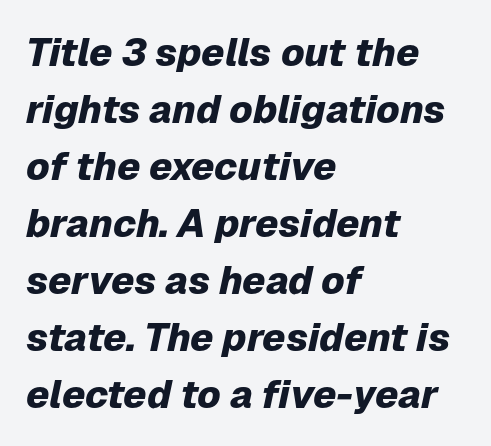
Heavy-handed strokes throughout: this text is bold. The lettering tilts uniformly, giving the passage an italic look. Every row of glyphs begins at an identical x-position on the left. Reading down the column, the eye jumps a familiar distance to each next line. In terms of letterspacing, this is plain default setting. These lines are rendered in a variable-pitch font.
